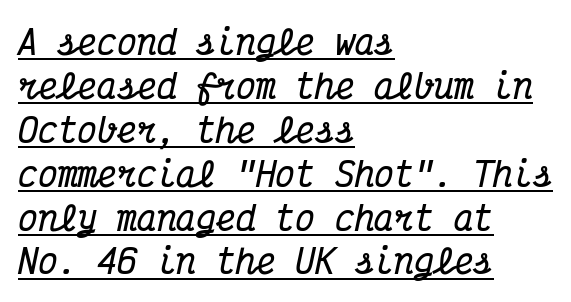
{"serif": "yes", "italic": "yes", "lean": "right", "slant_degrees": 12, "bold": "yes", "weight": "bold", "width": "condensed", "stroke_contrast": "medium", "x_height": "medium", "monospaced": "yes", "underline": "yes", "align": "left", "line_spacing": "normal", "line_spacing_ratio": 1.33, "letter_spacing": "normal", "letter_spacing_em": 0.0, "glyph_px": 33}
